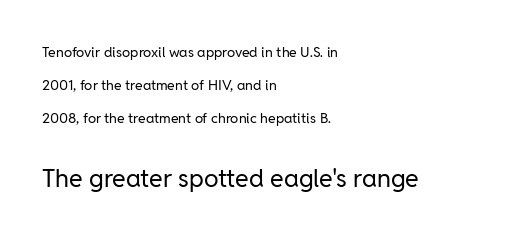
There is no visible air inserted between adjacent glyphs. These lines stand farther apart than default settings would place them. Vertical strokes here are truly vertical. This layout puts the modest block above and the oversized block below. Casual observation: everything's shoved over to the left. Is this a heavy cut? Hardly; it is regular or lighter.
